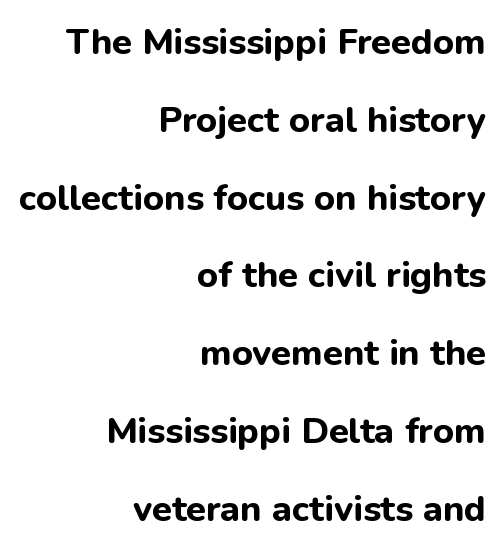
Q: Is the text bold? A: Yes.
Q: Is the text italic (slanted)? A: No, it is upright.
Q: Is the typeface a serif or a sans-serif typeface? A: Sans-serif.
Q: Is the text underlined? A: No.
Q: How is the paragraph aligned? A: Right-aligned.
Q: Is the spacing between letters normal or unusually wide? A: Normal.
Q: Is the spacing between lines tight, normal or loose? A: Loose.
Q: Width (condensed, normal, or wide)? A: Normal.
Q: Stroke contrast? A: Low.
Q: x-height? A: Medium.
Q: Monospaced? A: No.
